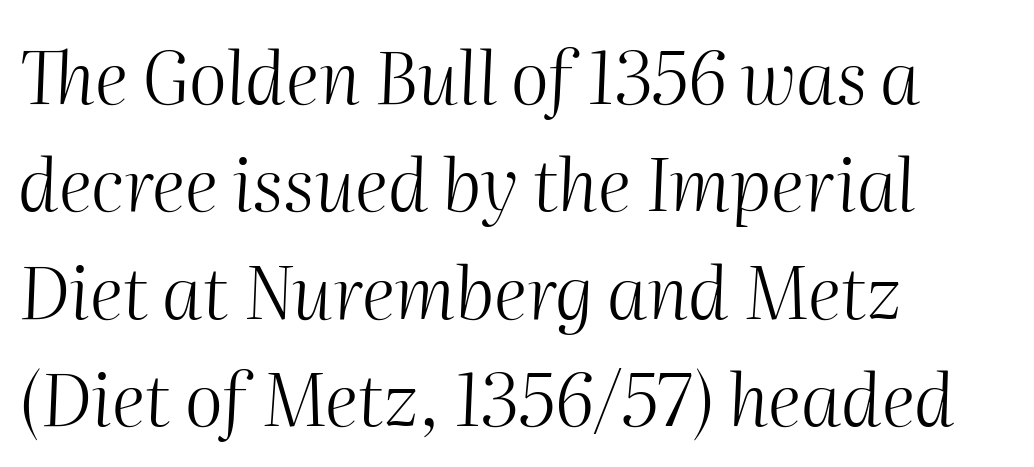
The image shows 73 px light type, italic (leaning right); set left-aligned, normal line spacing (1.47x), normal letter spacing, not underlined; medium stroke contrast and a medium x-height.
